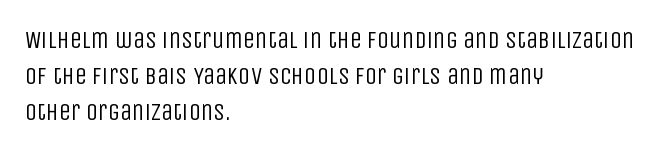
The setting favours the left margin, as ordinary paragraphs usually do. Upright lettering throughout. Letter spacing: default. No chunkiness to these letters — they're not bold.
